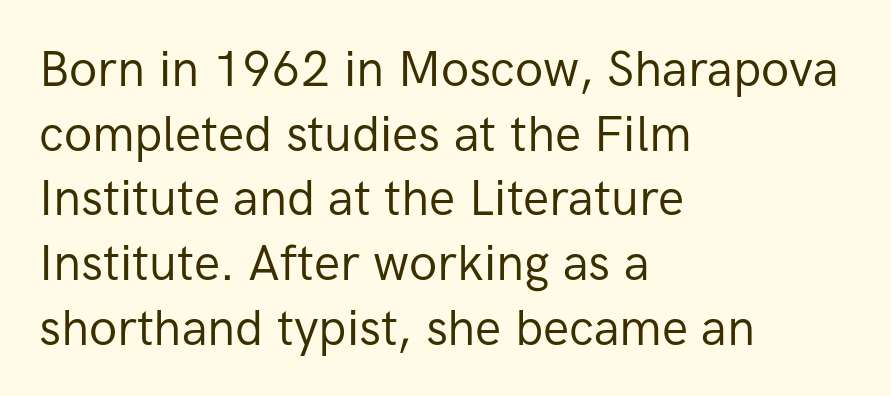
Q: Is the text bold? A: No.
Q: Is the text italic (slanted)? A: No, it is upright.
Q: Is the typeface a serif or a sans-serif typeface? A: Sans-serif.
Q: Is the text underlined? A: No.
Q: How is the paragraph aligned? A: Left-aligned.
Q: Is the spacing between letters normal or unusually wide? A: Normal.
Q: Is the spacing between lines tight, normal or loose? A: Normal.
Q: Width (condensed, normal, or wide)? A: Normal.
Q: Stroke contrast? A: Low.
Q: x-height? A: Medium.
Q: Monospaced? A: No.
